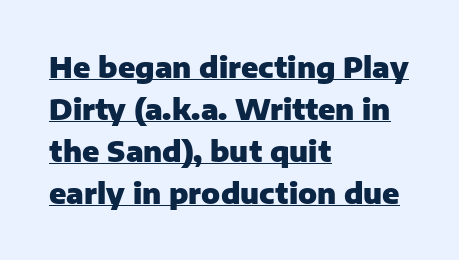
Q: Is the text bold? A: Yes.
Q: Is the text italic (slanted)? A: No, it is upright.
Q: Is the typeface a serif or a sans-serif typeface? A: Sans-serif.
Q: Is the text underlined? A: Yes.
Q: How is the paragraph aligned? A: Left-aligned.
Q: Is the spacing between letters normal or unusually wide? A: Normal.
Q: Is the spacing between lines tight, normal or loose? A: Normal.
Q: Width (condensed, normal, or wide)? A: Normal.
Q: Stroke contrast? A: Low.
Q: x-height? A: Medium.
Q: Monospaced? A: No.
